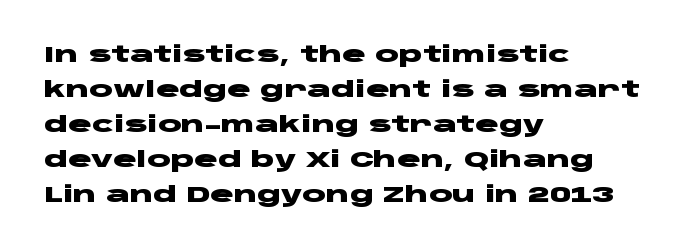
The image shows 22 px bold type, upright; set left-aligned, normal line spacing (1.59x), normal letter spacing, not underlined.
